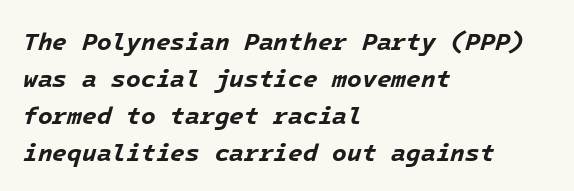
The image shows 24 px bold type, italic (leaning right); set left-aligned, normal line spacing (1.54x), normal letter spacing, not underlined.
